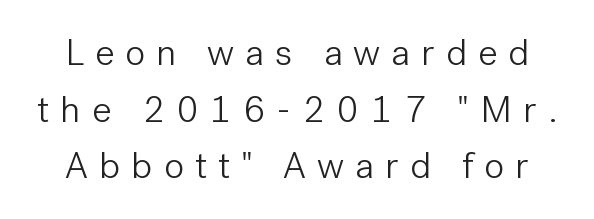
Q: Is the text bold? A: No.
Q: Is the text italic (slanted)? A: No, it is upright.
Q: Is the typeface a serif or a sans-serif typeface? A: Sans-serif.
Q: Is the text underlined? A: No.
Q: Is the spacing between letters normal or unusually wide? A: Unusually wide.
Q: Is the spacing between lines tight, normal or loose? A: Normal.
Q: Width (condensed, normal, or wide)? A: Normal.
Q: Stroke contrast? A: Low.
Q: x-height? A: Medium.
Q: Monospaced? A: No.
